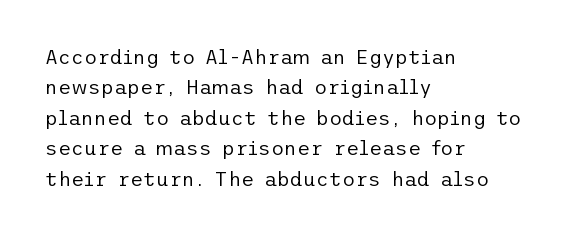
{"italic": "no", "bold": "no", "underline": "no", "align": "left", "line_spacing": "normal", "line_spacing_ratio": 1.52, "letter_spacing": "normal", "letter_spacing_em": 0.0, "glyph_px": 20}
